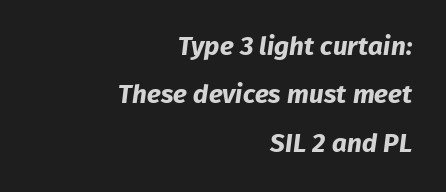
Q: Is the text bold? A: Yes.
Q: Is the text underlined? A: No.
Q: How is the paragraph aligned? A: Right-aligned.
Q: Is the spacing between letters normal or unusually wide? A: Normal.
